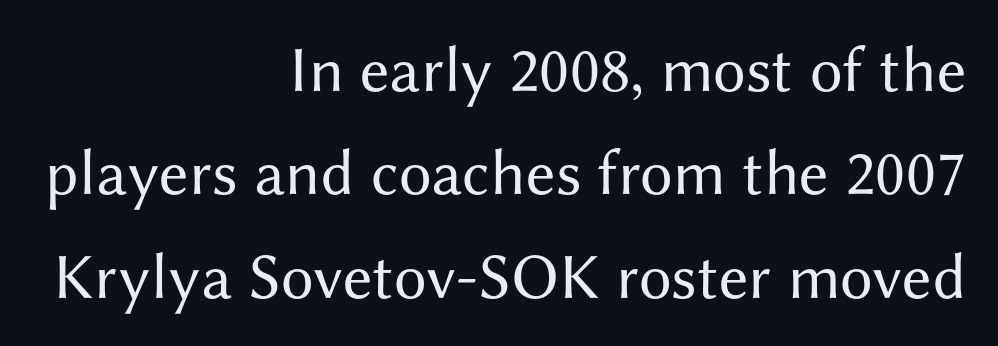
{"serif": "no", "italic": "no", "bold": "no", "weight": "regular", "width": "normal", "stroke_contrast": "medium", "x_height": "medium", "monospaced": "no", "underline": "no", "align": "right", "line_spacing": "normal", "line_spacing_ratio": 1.59, "letter_spacing": "normal", "letter_spacing_em": 0.0, "glyph_px": 65}
